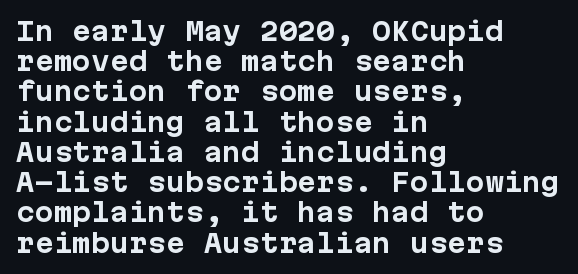
The passage shown is emphatically bold. The space directly below the letters is spotless. Tracking here is standard; glyphs follow each other at the usual distance. Where is the straight margin? On the left.
